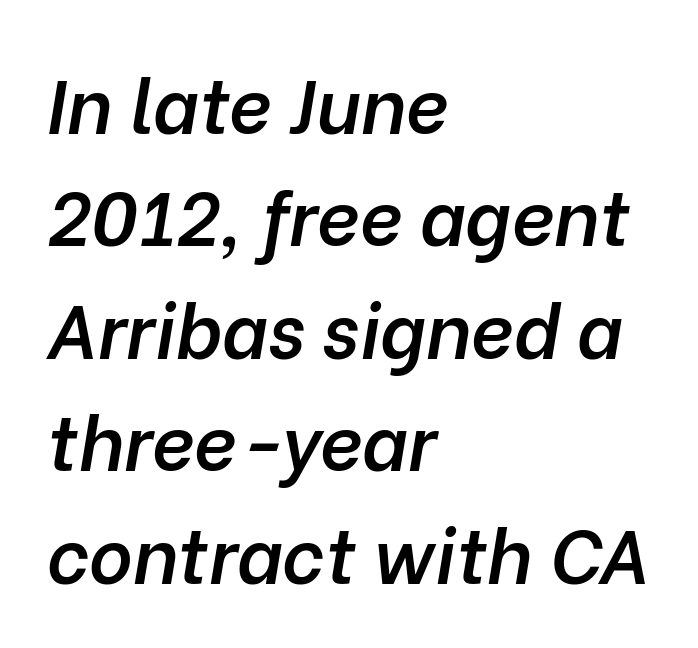
{"italic": "yes", "lean": "right", "slant_degrees": 10, "bold": "semi", "weight": "semibold", "width": "normal", "stroke_contrast": "low", "x_height": "medium", "monospaced": "no", "underline": "no", "align": "left", "line_spacing": "normal", "line_spacing_ratio": 1.5, "letter_spacing": "normal", "letter_spacing_em": 0.0, "glyph_px": 75}
